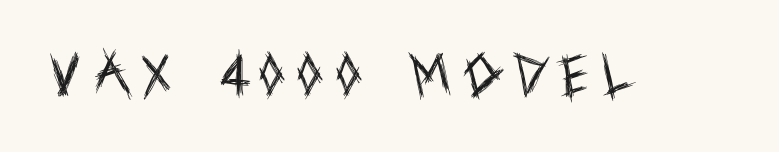
{"serif": "no", "italic": "no", "bold": "no", "weight": "regular", "width": "condensed", "x_height": "large", "monospaced": "no", "underline": "no", "letter_spacing": "wide", "letter_spacing_em": 0.27, "glyph_px": 47}
